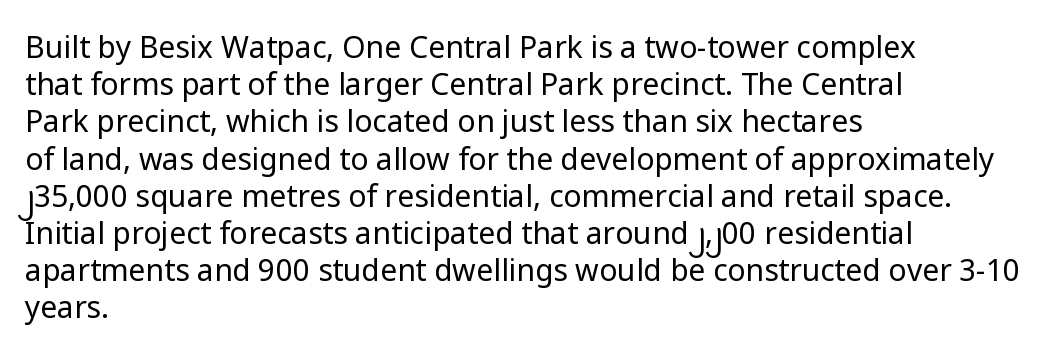
Q: Is the text bold? A: No.
Q: Is the text italic (slanted)? A: No, it is upright.
Q: Is the typeface a serif or a sans-serif typeface? A: Sans-serif.
Q: Is the text underlined? A: No.
Q: How is the paragraph aligned? A: Left-aligned.
Q: Is the spacing between letters normal or unusually wide? A: Normal.
Q: Width (condensed, normal, or wide)? A: Normal.
Q: Stroke contrast? A: Low.
Q: x-height? A: Medium.
Q: Monospaced? A: No.
